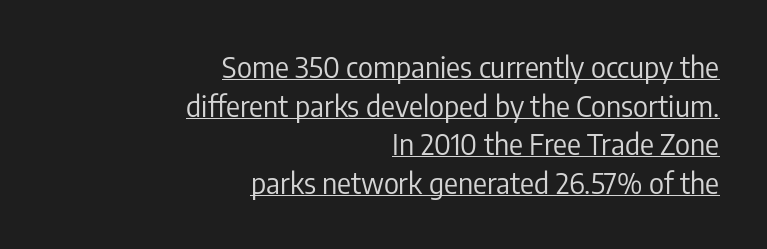
The image shows 29 px regular-weight, condensed sans-serif type, upright; set right-aligned, normal line spacing (1.33x), normal letter spacing, underlined; low stroke contrast and a medium x-height.
